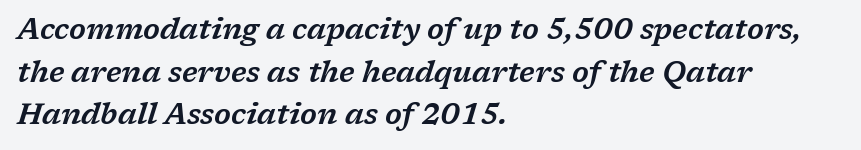
{"serif": "yes", "italic": "yes", "lean": "right", "slant_degrees": 17, "width": "wide", "stroke_contrast": "low", "x_height": "medium", "monospaced": "no", "underline": "no", "align": "left", "line_spacing": "normal", "line_spacing_ratio": 1.47, "letter_spacing": "normal", "letter_spacing_em": 0.0, "glyph_px": 29}
